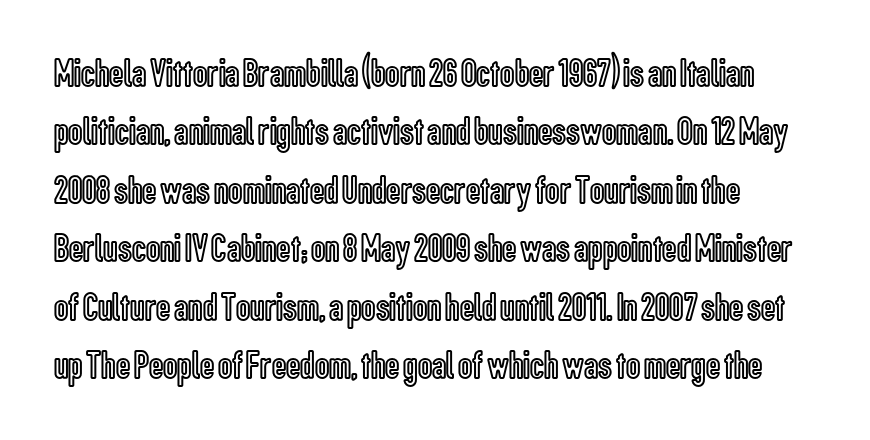
{"italic": "no", "width": "condensed", "x_height": "medium", "monospaced": "no", "underline": "no", "line_spacing": "normal", "line_spacing_ratio": 1.46, "letter_spacing": "normal", "letter_spacing_em": 0.0, "glyph_px": 40}
